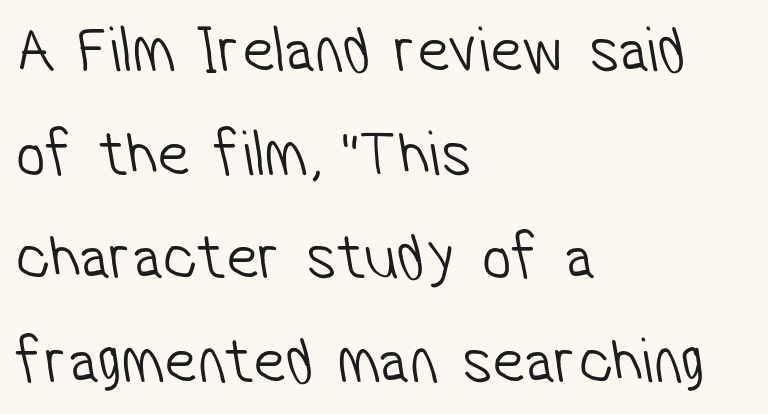
Q: Is the text bold? A: No.
Q: Is the typeface a serif or a sans-serif typeface? A: Sans-serif.
Q: Is the text underlined? A: No.
Q: How is the paragraph aligned? A: Left-aligned.
Q: Is the spacing between letters normal or unusually wide? A: Normal.
Q: Is the spacing between lines tight, normal or loose? A: Normal.
Q: Width (condensed, normal, or wide)? A: Condensed.
Q: Stroke contrast? A: Low.
Q: x-height? A: Medium.
Q: Monospaced? A: No.
